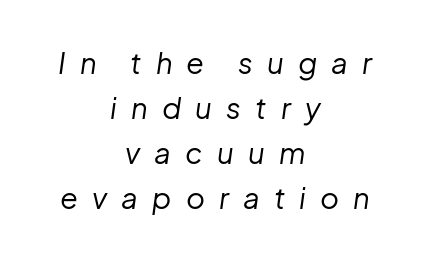
{"italic": "yes", "lean": "right", "slant_degrees": 8, "bold": "no", "weight": "regular", "width": "normal", "stroke_contrast": "low", "x_height": "medium", "monospaced": "no", "underline": "no", "align": "center", "line_spacing": "normal", "line_spacing_ratio": 1.55, "letter_spacing": "wide", "letter_spacing_em": 0.49, "glyph_px": 29}
